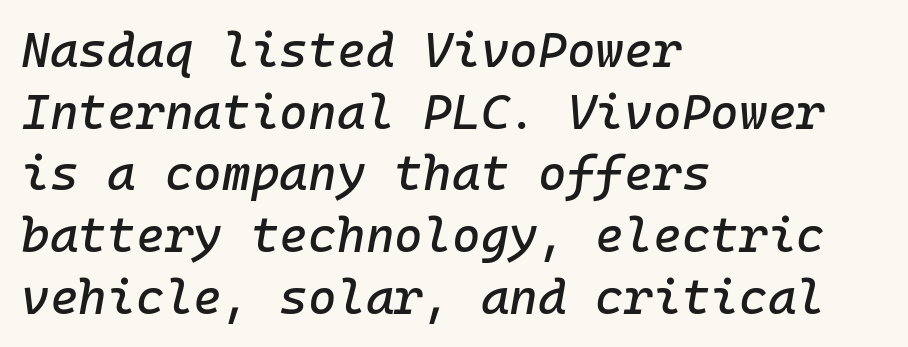
{"italic": "yes", "lean": "right", "slant_degrees": 10, "width": "normal", "stroke_contrast": "low", "x_height": "medium", "monospaced": "yes", "underline": "no", "align": "left", "line_spacing": "normal", "line_spacing_ratio": 1.26, "letter_spacing": "normal", "letter_spacing_em": 0.0, "glyph_px": 49}
